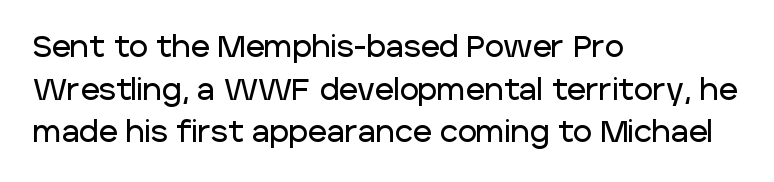
{"serif": "no", "italic": "no", "width": "normal", "stroke_contrast": "low", "x_height": "large", "monospaced": "no", "underline": "no", "align": "left", "line_spacing": "normal", "line_spacing_ratio": 1.47, "letter_spacing": "normal", "letter_spacing_em": 0.0, "glyph_px": 29}
